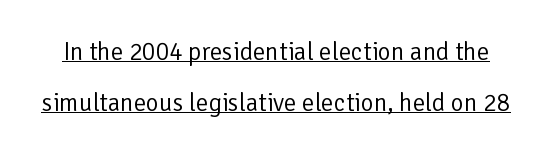
Q: Is the text bold? A: No.
Q: Is the text italic (slanted)? A: No, it is upright.
Q: Is the text underlined? A: Yes.
Q: Is the spacing between letters normal or unusually wide? A: Normal.
Q: Is the spacing between lines tight, normal or loose? A: Loose.
